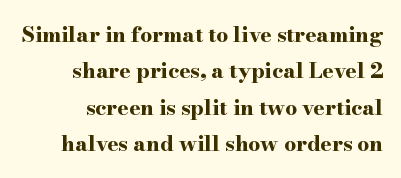
This is roman type, the default non-slanted kind. You could call the tracking neutral — neither tight nor loose. No word sits above an underline. Summary of weight: heavy, a full bold.
